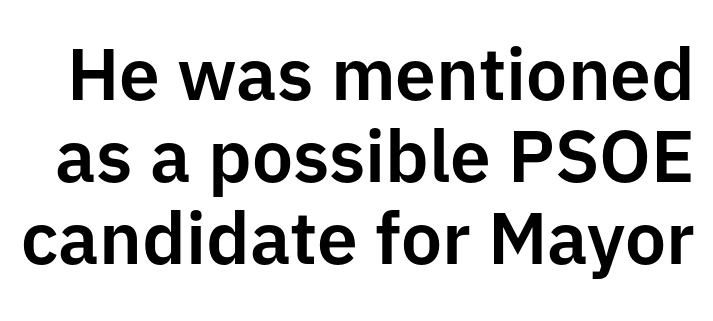
The rendering uses natural spacing where letterforms have individual widths. You can tell from the bare stems that sans-serif type was used. Vertically, the passage feels compressed, each row crowding the next. The line texture is even and compact thanks to regular tracking.
